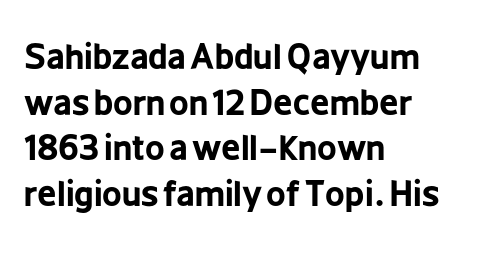
You could call the tracking neutral — neither tight nor loose. The lines sit at an ordinary, default distance from one another. Decoration check: the copy has no underline. Ordinary non-slanted type is in use. Caption: multi-line text, flush left, ragged right. Here the designer chose a conventional face with non-uniform glyph widths.
